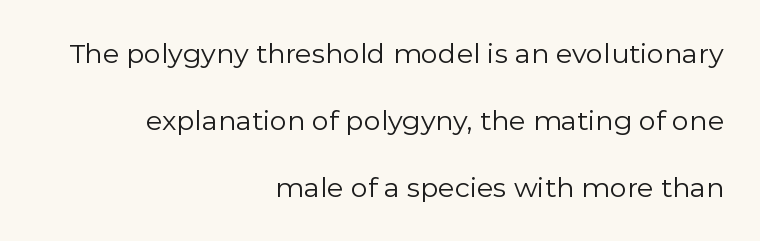
Is this a heavy cut? Hardly; it is regular or lighter. The line texture is even and compact thanks to regular tracking. Ordinary non-slanted type is in use. Every row of glyphs terminates at an identical x-position on the right. Leading: increased. Decoration check: the copy has no underline.
